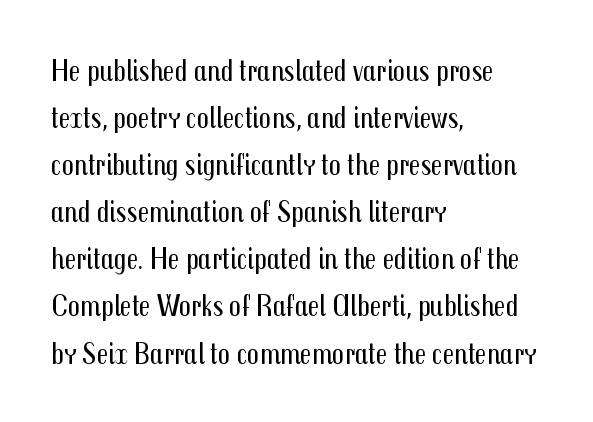
These lines are composed in type without serifs. Does extra space separate the letters? No, they use regular spacing. Regarding leading, the lines here are spaced in the standard way. Tall strokes in this sample are plumb rather than angled. Is the block centered? No — it sits flush against the left margin. Any mark beneath the type? The region is blank.
